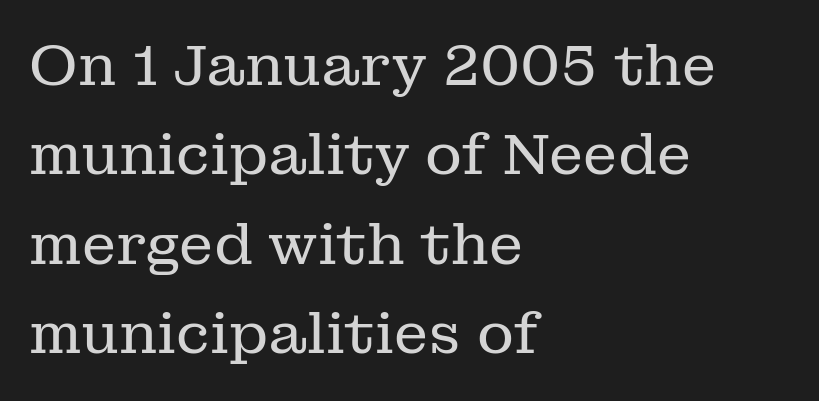
Q: Is the text bold? A: No.
Q: Is the text italic (slanted)? A: No, it is upright.
Q: Is the typeface a serif or a sans-serif typeface? A: Serif.
Q: Is the text underlined? A: No.
Q: How is the paragraph aligned? A: Left-aligned.
Q: Is the spacing between letters normal or unusually wide? A: Normal.
Q: Is the spacing between lines tight, normal or loose? A: Normal.
Q: Width (condensed, normal, or wide)? A: Normal.
Q: Stroke contrast? A: Low.
Q: x-height? A: Medium.
Q: Monospaced? A: No.
